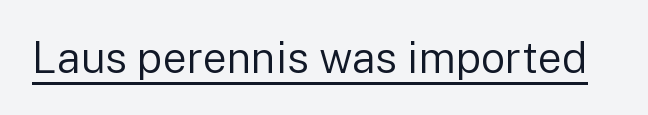
The image shows 43 px regular-weight sans-serif type, upright; set normal letter spacing, underlined; low stroke contrast and a medium x-height.
